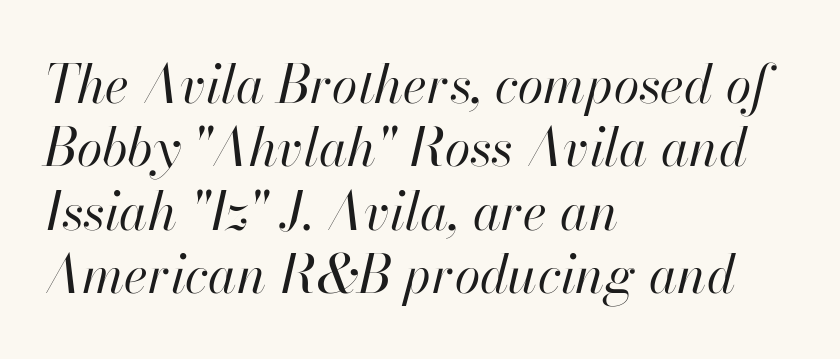
The image shows 52 px regular-weight type, italic (leaning right); set left-aligned, line spacing 1.22x, normal letter spacing, not underlined; high stroke contrast and a small x-height.
